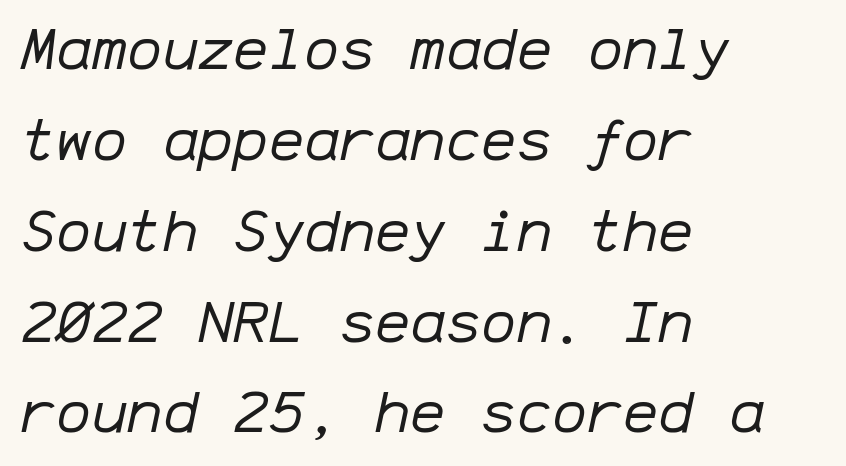
{"italic": "yes", "lean": "right", "slant_degrees": 12, "bold": "no", "weight": "regular", "width": "normal", "stroke_contrast": "low", "x_height": "medium", "monospaced": "yes", "underline": "no", "align": "left", "line_spacing": "normal", "line_spacing_ratio": 1.54, "letter_spacing": "normal", "letter_spacing_em": 0.0, "glyph_px": 59}
